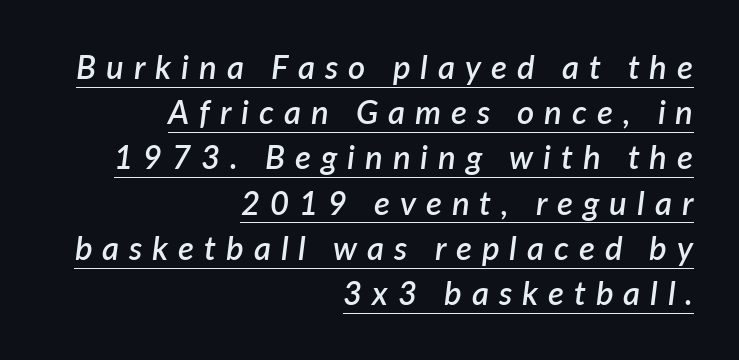
The image shows 33 px semibold type, italic (leaning right); set right-aligned, normal line spacing (1.37x), unusually wide letter spacing (+0.3 em), underlined; low stroke contrast and a medium x-height.
